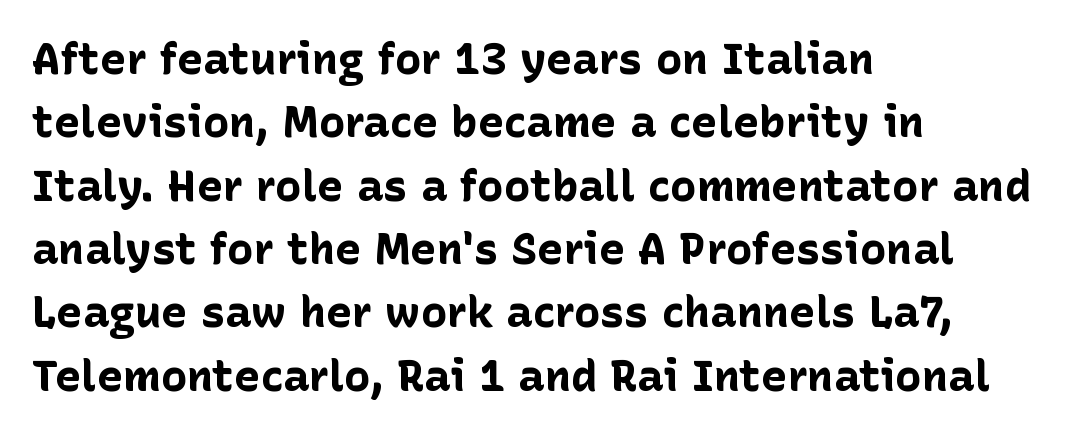
Where is the straight margin? On the left. The lettering holds an erect, upright posture throughout. Note the varied advance widths — an 'i' is clearly narrower than an 'm'. The space beneath each line is pristine and unruled. Check where the strokes stop: nothing finishes them off — pure sans.
